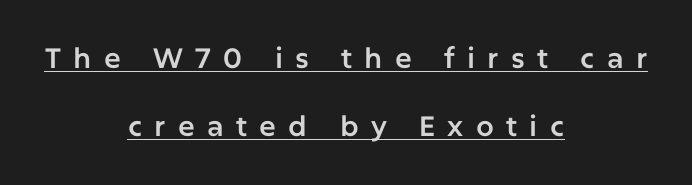
The vertical gap from one line to the next is large. Neither beginnings nor endings align; midpoints do. This is the regular roman posture of the typeface. The passage shown is underscored from start to finish. Here the glyphs are tracked loosely, breaking word shapes into spaced letters. These lines are rendered in a variable-pitch font.
